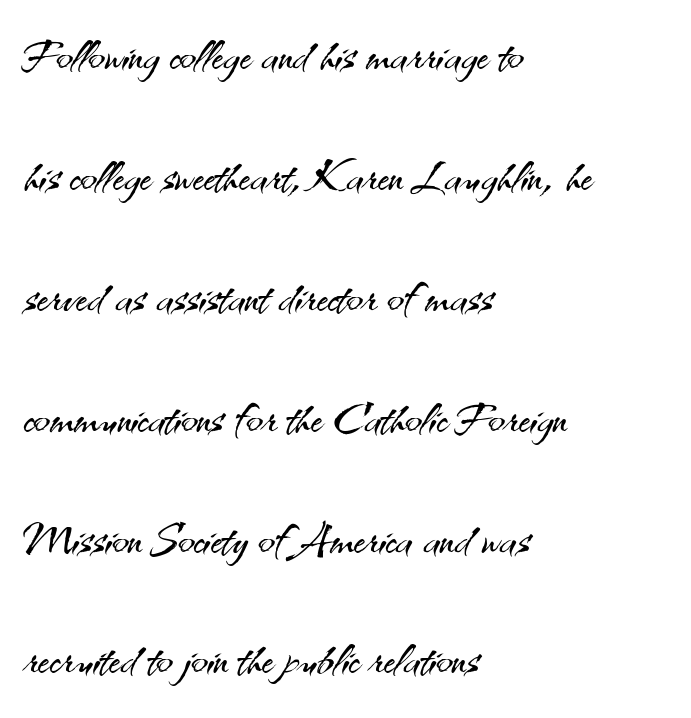
Q: Is the text bold? A: No.
Q: Is the text italic (slanted)? A: Yes.
Q: Is the typeface a serif or a sans-serif typeface? A: Sans-serif.
Q: Is the text underlined? A: No.
Q: How is the paragraph aligned? A: Left-aligned.
Q: Is the spacing between letters normal or unusually wide? A: Normal.
Q: Is the spacing between lines tight, normal or loose? A: Loose.
Q: Width (condensed, normal, or wide)? A: Normal.
Q: Stroke contrast? A: Medium.
Q: x-height? A: Small.
Q: Monospaced? A: No.
